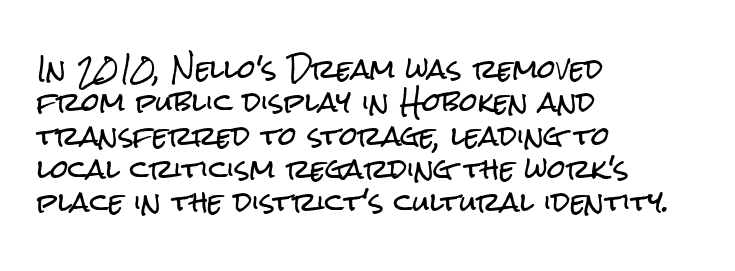
Q: Is the text italic (slanted)? A: No, it is upright.
Q: Is the text underlined? A: No.
Q: How is the paragraph aligned? A: Left-aligned.
Q: Is the spacing between letters normal or unusually wide? A: Normal.
Q: Is the spacing between lines tight, normal or loose? A: Normal.
